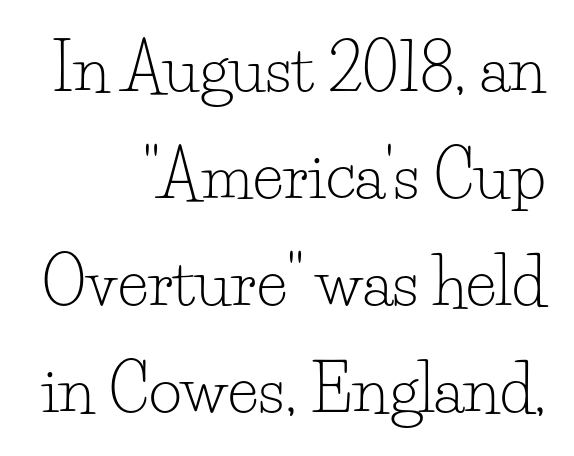
Q: Is the text bold? A: No.
Q: Is the text italic (slanted)? A: No, it is upright.
Q: Is the typeface a serif or a sans-serif typeface? A: Serif.
Q: Is the text underlined? A: No.
Q: How is the paragraph aligned? A: Right-aligned.
Q: Is the spacing between letters normal or unusually wide? A: Normal.
Q: Is the spacing between lines tight, normal or loose? A: Normal.
Q: Width (condensed, normal, or wide)? A: Normal.
Q: Stroke contrast? A: Low.
Q: x-height? A: Small.
Q: Monospaced? A: No.
